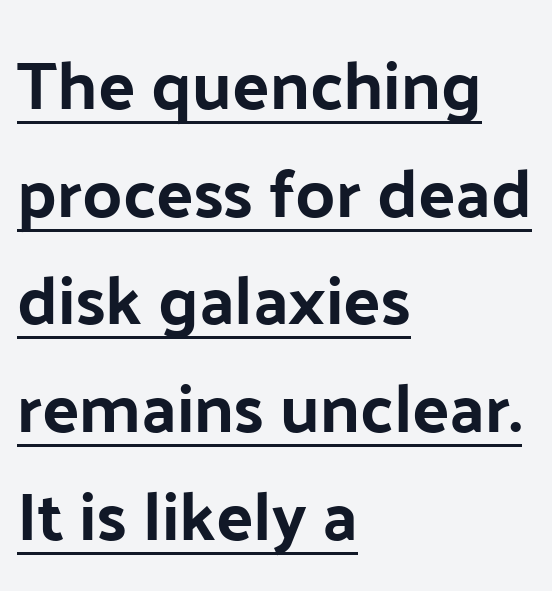
Has an underline been added? It has. The face used here is proportionally spaced, like ordinary book or web type. Honestly, the letter spacing is just normal — you wouldn't notice it. The rendering anchors every line to the left-hand side. Grotesque or geometric, the face here clearly has no serifs. Posture: vertical.
